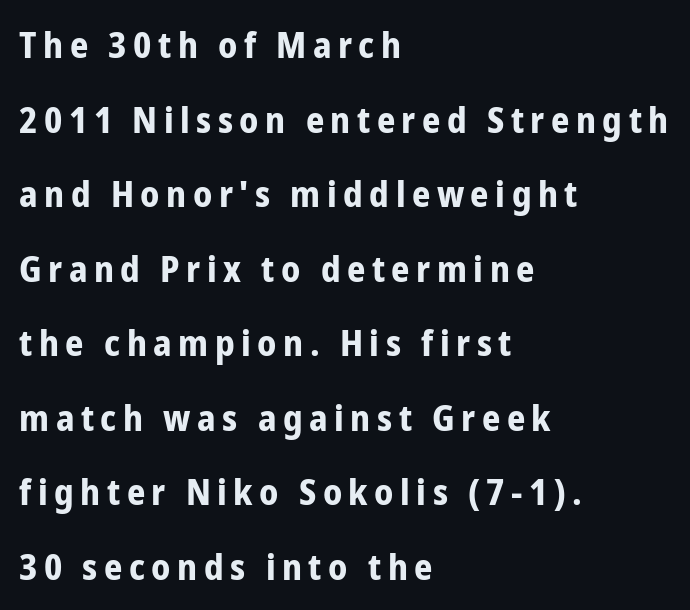
The space beneath each line is pristine and unruled. This sample uses a sans-serif face. Is this a fixed-width face? No — the glyphs have proportional, varying widths. The text block is weighted toward the left margin, trailing off unevenly rightward. Posture: straight, roman, zero tilt. Heft: maximum for text — a bold.
